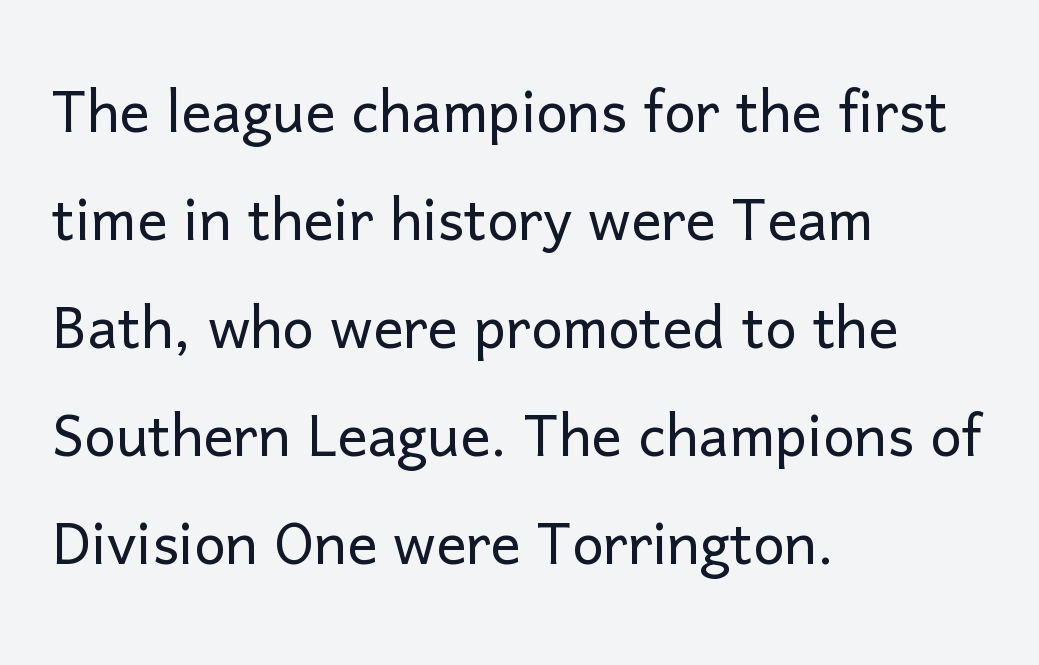
Where is the straight margin? On the left. The lettering stays uniformly vertical, giving the passage a roman look. Weight: regular or lighter. The rendering shows plain stroke endings on the letterforms — a sans-serif design. Proportional: the letters do not fall into vertical columns. Honestly, the letter spacing is just normal — you wouldn't notice it.
